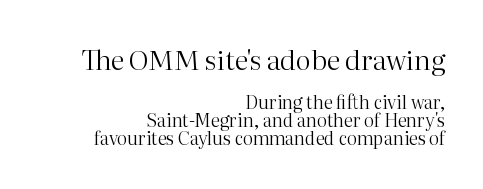
Each word holds together tightly as a unit, with standard inter-letter gaps. Top chunk: large. Bottom chunk: small. The font's upright variant was chosen for this text. Nothing heavy about these letters — not bold at all. The specimen omits any rule beneath the text block's lines.
